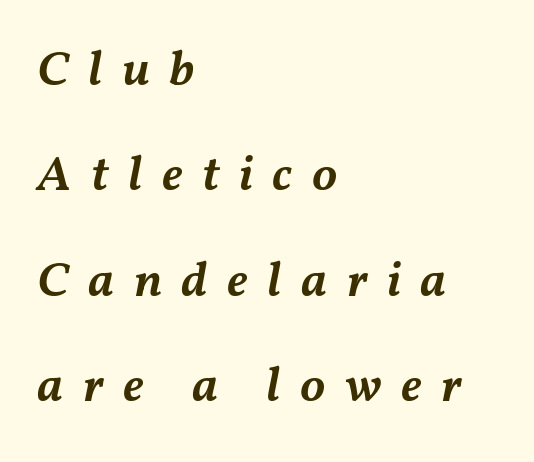
{"italic": "yes", "lean": "right", "slant_degrees": 11, "bold": "semi", "weight": "semibold", "width": "normal", "stroke_contrast": "medium", "x_height": "medium", "monospaced": "no", "underline": "no", "align": "left", "line_spacing": "loose", "line_spacing_ratio": 2.11, "letter_spacing": "wide", "letter_spacing_em": 0.39, "glyph_px": 50}
